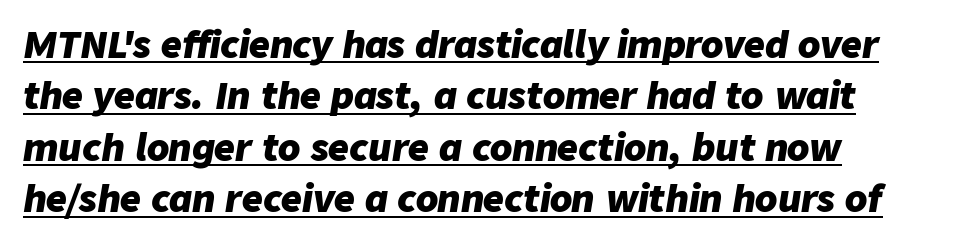
The image shows 36 px heavy type, italic (leaning right); set left-aligned, normal line spacing (1.43x), normal letter spacing, underlined; low stroke contrast and a medium x-height.
